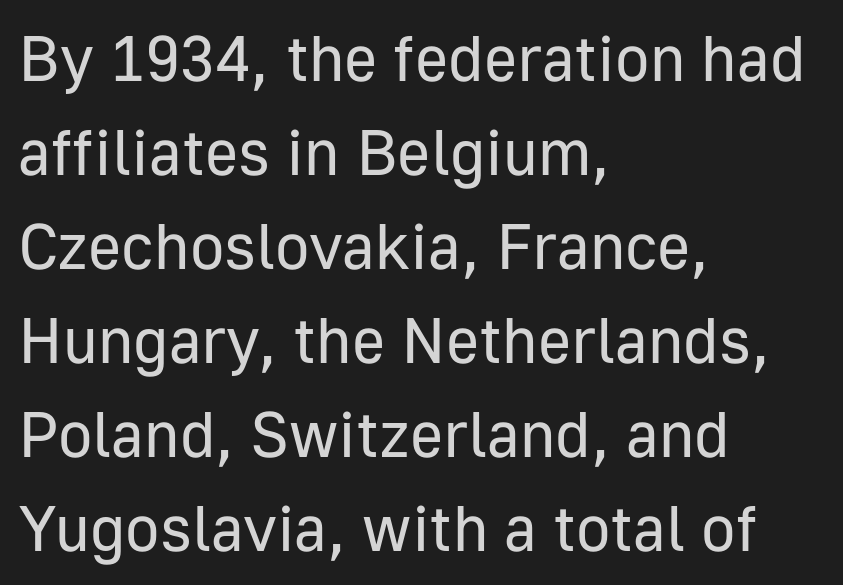
Q: Is the text bold? A: No.
Q: Is the text italic (slanted)? A: No, it is upright.
Q: Is the typeface a serif or a sans-serif typeface? A: Sans-serif.
Q: Is the text underlined? A: No.
Q: How is the paragraph aligned? A: Left-aligned.
Q: Is the spacing between letters normal or unusually wide? A: Normal.
Q: Is the spacing between lines tight, normal or loose? A: Normal.
Q: Width (condensed, normal, or wide)? A: Normal.
Q: Stroke contrast? A: Low.
Q: x-height? A: Medium.
Q: Monospaced? A: No.
